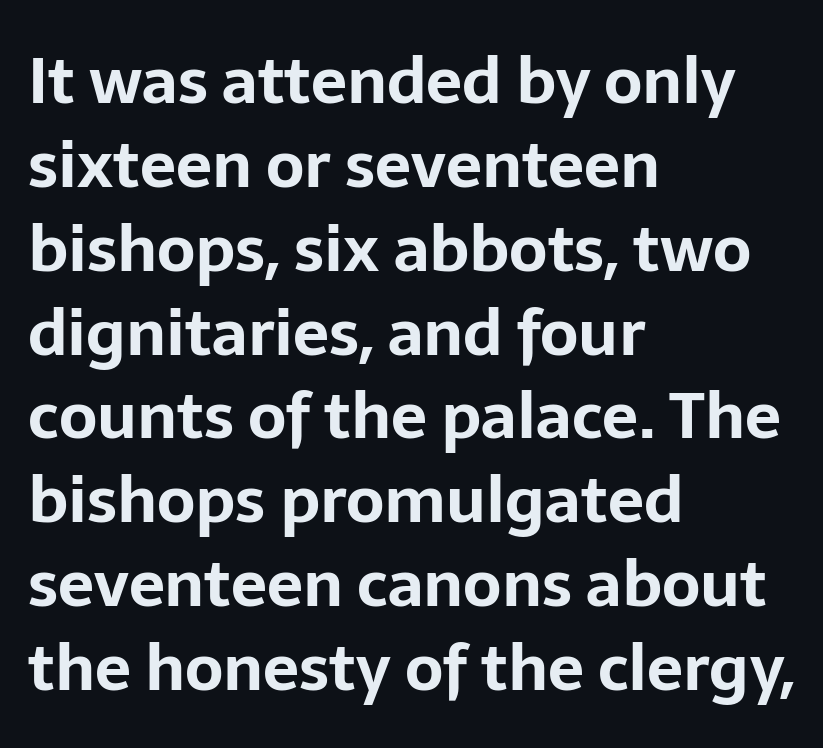
The image shows 64 px bold sans-serif type, upright; set left-aligned, normal line spacing (1.31x), normal letter spacing, not underlined; low stroke contrast and a medium x-height.
